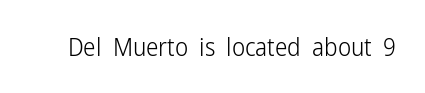
The image shows 25 px text type, upright; set normal letter spacing, not underlined.
